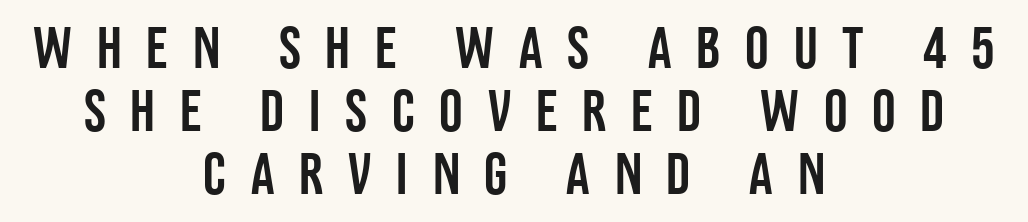
A typesetter would call this leading minimal, almost set solid. The line texture is sparse and dotted thanks to wide tracking. To sum up the face: it is a sans, with no serifs. Think of a printed novel: that variable character pitch is what you see here.
